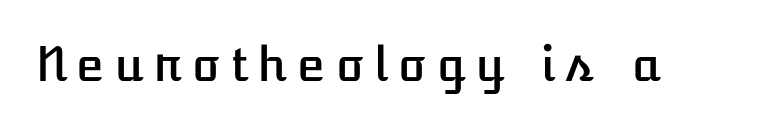
Quick note: not italic, upright. Each row of text sits above clean, open space.
